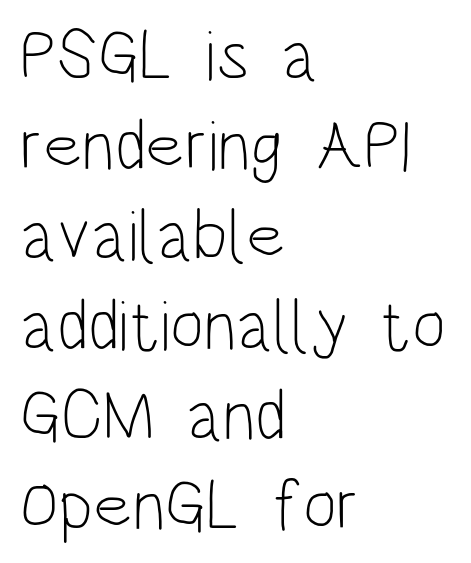
{"serif": "no", "italic": "no", "bold": "no", "weight": "light", "width": "condensed", "stroke_contrast": "low", "x_height": "large", "monospaced": "no", "underline": "no", "align": "left", "line_spacing": "normal", "line_spacing_ratio": 1.25, "letter_spacing": "normal", "letter_spacing_em": 0.0, "glyph_px": 72}
